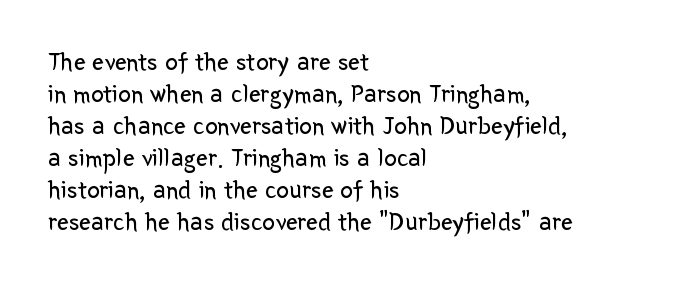
The image shows 26 px text type, upright; set left-aligned, line spacing 1.23x, normal letter spacing, not underlined.
